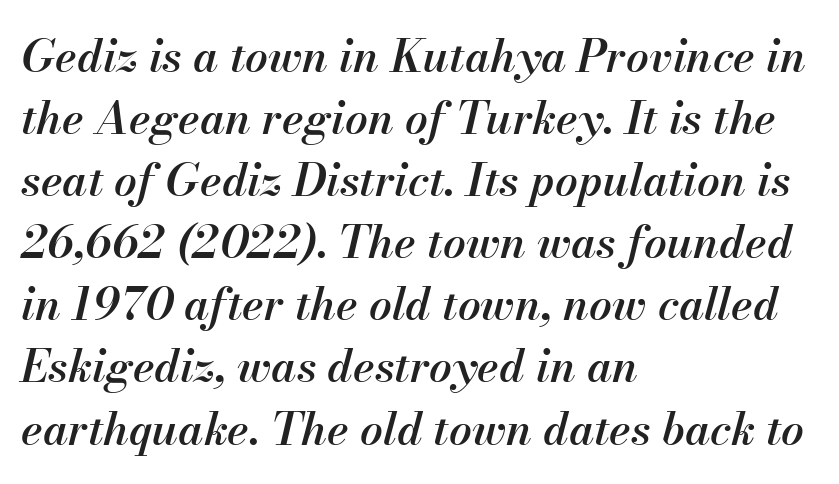
{"italic": "yes", "lean": "right", "slant_degrees": 13, "bold": "semi", "weight": "semibold", "width": "normal", "stroke_contrast": "medium", "x_height": "small", "monospaced": "no", "underline": "no", "align": "left", "line_spacing": "normal", "line_spacing_ratio": 1.38, "letter_spacing": "normal", "letter_spacing_em": 0.0, "glyph_px": 45}
